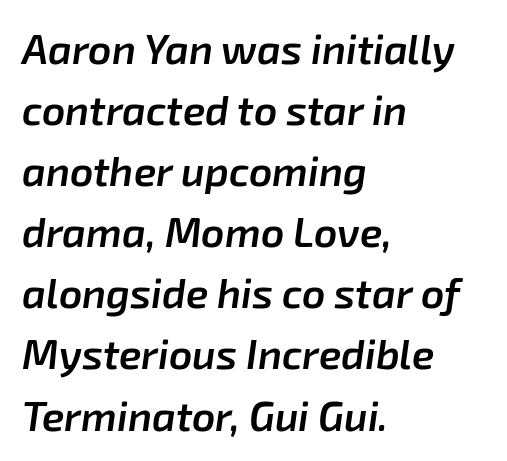
The lines in this sample share a left origin and differ only in where they stop. Designer's note — italics engaged. A clean baseline with only descenders dipping below it. These lines keep a tight, regular rhythm from letter to letter. Character widths vary here, with narrow letters taking less room than wide ones. Summary of vertical rhythm: regular, with standard interline spacing.
